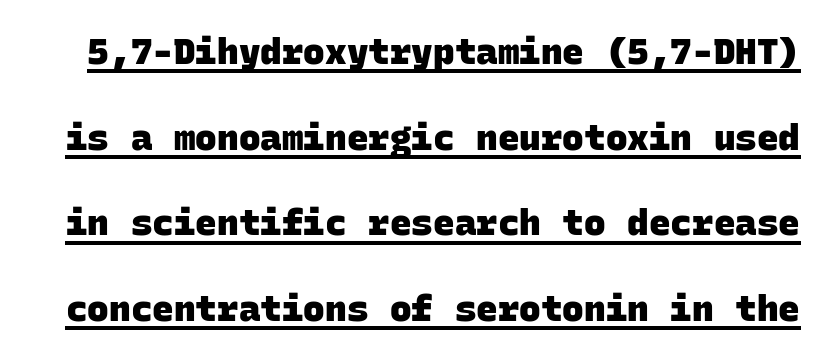
Q: Is the text bold? A: Yes.
Q: Is the typeface a serif or a sans-serif typeface? A: Sans-serif.
Q: Is the text underlined? A: Yes.
Q: Is the spacing between letters normal or unusually wide? A: Normal.
Q: Is the spacing between lines tight, normal or loose? A: Loose.
Q: Width (condensed, normal, or wide)? A: Normal.
Q: Stroke contrast? A: Low.
Q: x-height? A: Large.
Q: Monospaced? A: Yes.
